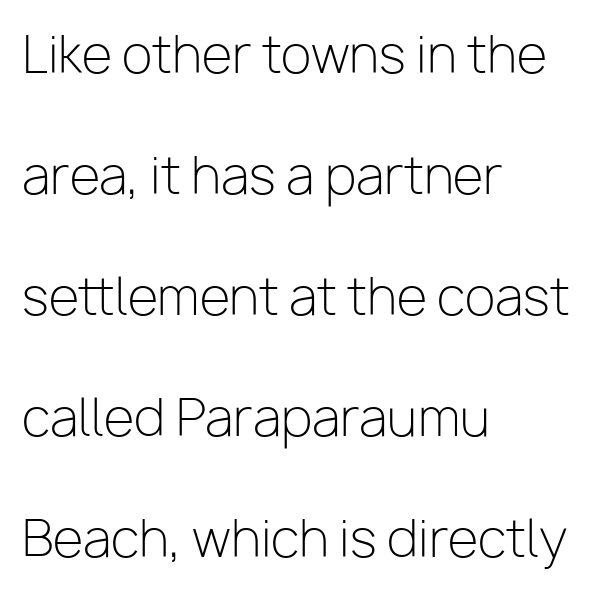
{"serif": "no", "italic": "no", "bold": "no", "weight": "light", "width": "normal", "stroke_contrast": "low", "x_height": "medium", "monospaced": "no", "underline": "no", "align": "left", "line_spacing": "loose", "line_spacing_ratio": 2.42, "letter_spacing": "normal", "letter_spacing_em": 0.0, "glyph_px": 50}
